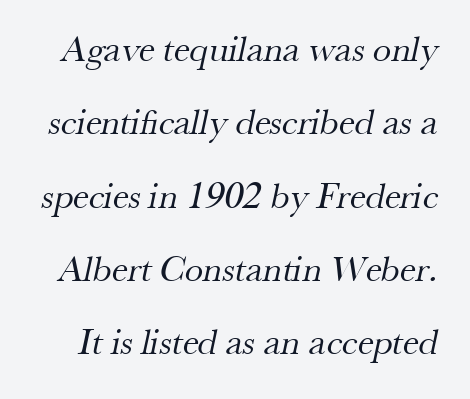
{"serif": "yes", "bold": "no", "weight": "regular", "width": "normal", "stroke_contrast": "medium", "x_height": "small", "monospaced": "no", "underline": "no", "line_spacing": "loose", "line_spacing_ratio": 1.98, "letter_spacing": "normal", "letter_spacing_em": 0.0, "glyph_px": 37}
